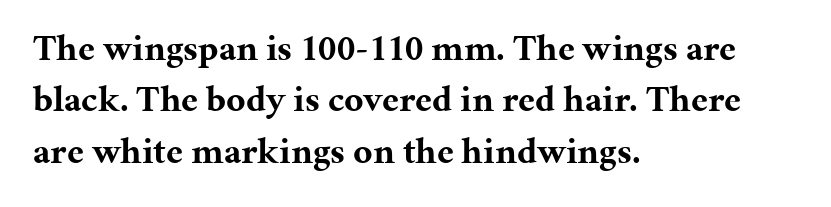
{"serif": "yes", "italic": "no", "bold": "yes", "weight": "bold", "width": "normal", "stroke_contrast": "medium", "x_height": "medium", "monospaced": "no", "underline": "no", "align": "left", "line_spacing": "normal", "line_spacing_ratio": 1.39, "letter_spacing": "normal", "letter_spacing_em": 0.0, "glyph_px": 37}
